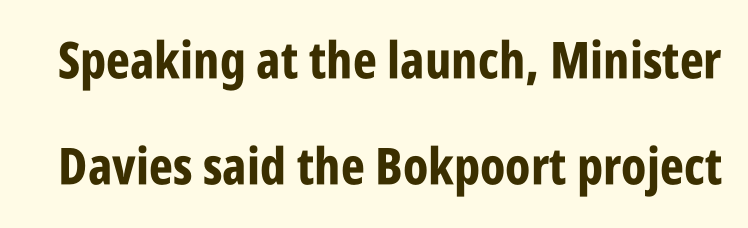
{"serif": "no", "italic": "no", "bold": "yes", "weight": "bold", "width": "condensed", "stroke_contrast": "low", "x_height": "large", "monospaced": "no", "underline": "no", "line_spacing": "loose", "line_spacing_ratio": 2.07, "letter_spacing": "normal", "letter_spacing_em": 0.0, "glyph_px": 51}
